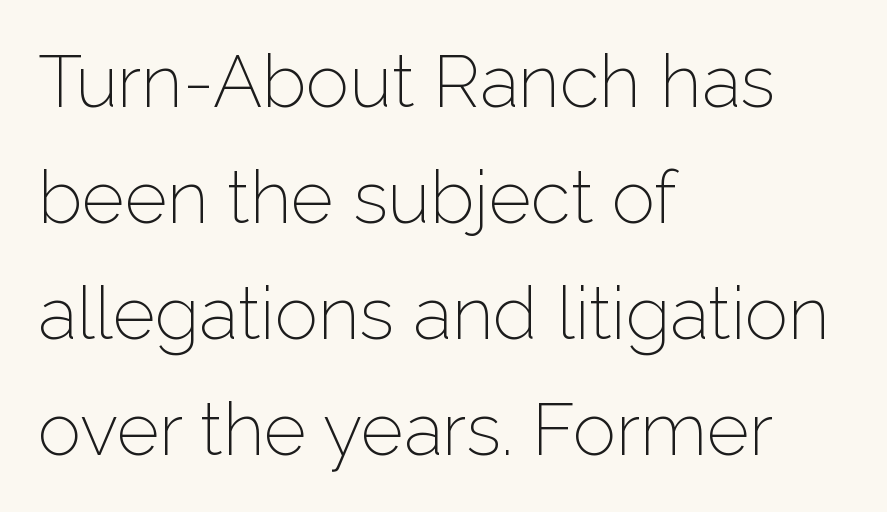
{"serif": "no", "italic": "no", "bold": "no", "weight": "light", "width": "normal", "stroke_contrast": "low", "x_height": "medium", "monospaced": "no", "underline": "no", "align": "left", "line_spacing": "normal", "line_spacing_ratio": 1.59, "letter_spacing": "normal", "letter_spacing_em": 0.0, "glyph_px": 73}
